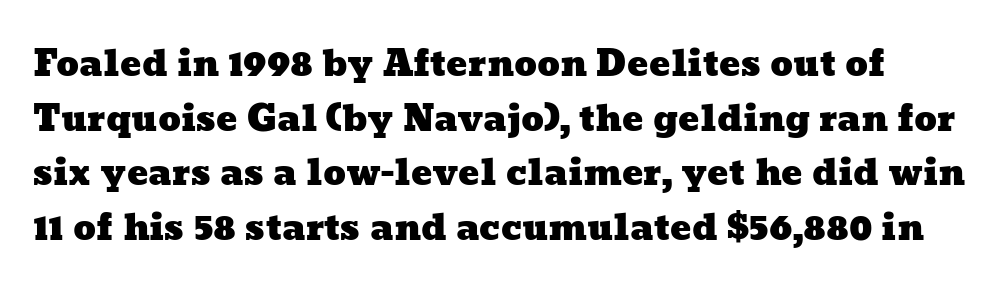
A typesetter would call this proportional, since set widths differ per character. Underline: absent. Leading: standard. Observe the ordinary spacing: letters are neighbours, not strangers.
